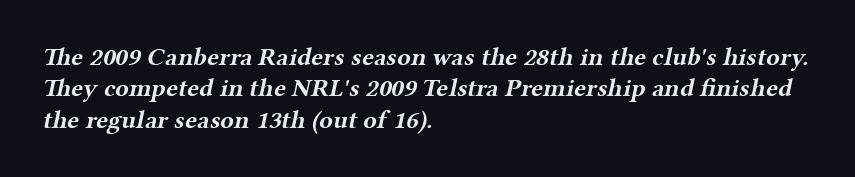
Q: Is the text bold? A: Yes.
Q: Is the text underlined? A: No.
Q: How is the paragraph aligned? A: Left-aligned.
Q: Is the spacing between letters normal or unusually wide? A: Normal.
Q: Is the spacing between lines tight, normal or loose? A: Normal.
